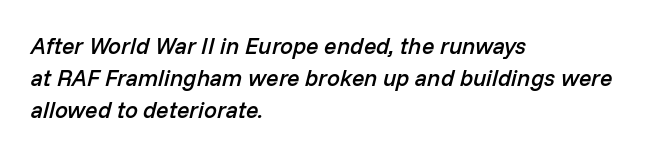
The image shows 23 px text type, italic (leaning right); set left-aligned, normal line spacing (1.39x), normal letter spacing, not underlined.
